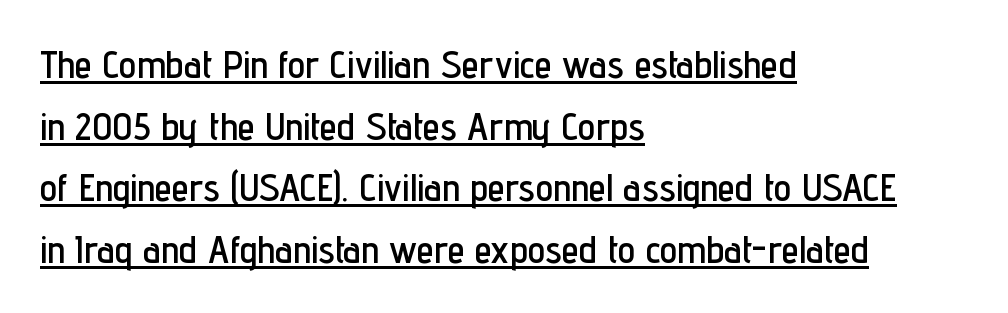
{"serif": "no", "italic": "no", "width": "condensed", "stroke_contrast": "low", "x_height": "medium", "monospaced": "no", "underline": "yes", "align": "left", "line_spacing": "normal", "line_spacing_ratio": 1.58, "letter_spacing": "normal", "letter_spacing_em": 0.0, "glyph_px": 39}
